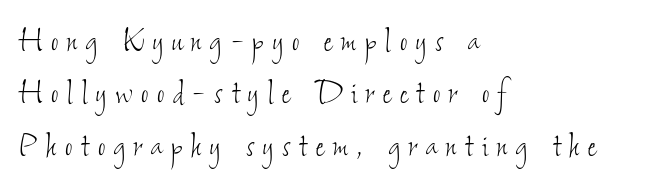
{"bold": "no", "weight": "thin", "width": "condensed", "stroke_contrast": "low", "x_height": "small", "monospaced": "no", "underline": "no", "align": "left", "line_spacing": "normal", "line_spacing_ratio": 1.31, "letter_spacing": "wide", "letter_spacing_em": 0.22, "glyph_px": 40}
